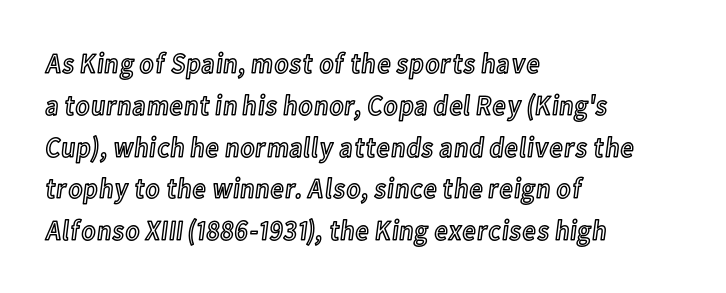
{"width": "condensed", "x_height": "medium", "monospaced": "no", "underline": "no", "align": "left", "line_spacing": "normal", "line_spacing_ratio": 1.44, "letter_spacing": "normal", "letter_spacing_em": 0.0, "glyph_px": 29}
